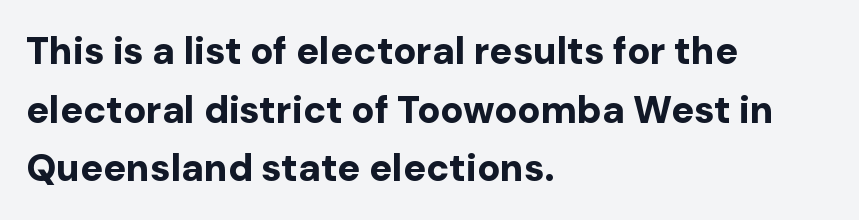
Is there much room between lines? A standard amount, neither cramped nor airy. The letterforms sit shoulder to shoulder at normal distance. The zone under the glyphs is completely vacant. When letters stand straight like this, we call the style roman or upright. Heft: maximum for text — a bold.
